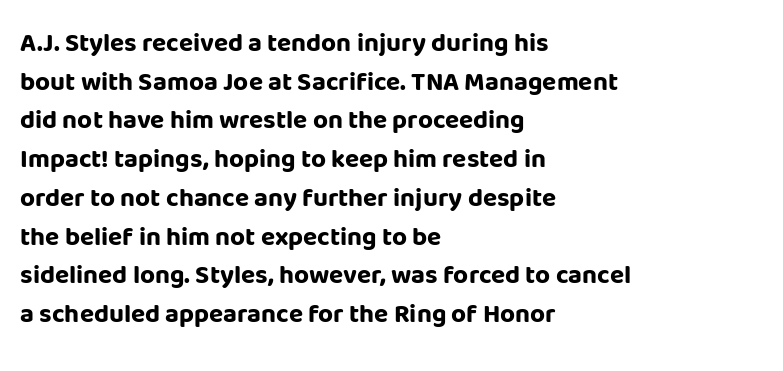
The image shows 26 px bold type, upright; set left-aligned, normal line spacing (1.49x), normal letter spacing, not underlined.
